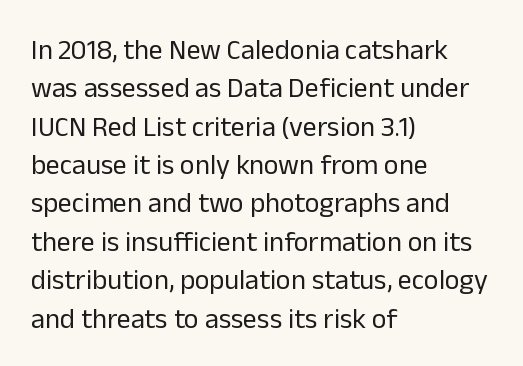
Q: Is the text bold? A: No.
Q: Is the text italic (slanted)? A: No, it is upright.
Q: Is the typeface a serif or a sans-serif typeface? A: Sans-serif.
Q: Is the text underlined? A: No.
Q: How is the paragraph aligned? A: Left-aligned.
Q: Is the spacing between letters normal or unusually wide? A: Normal.
Q: Is the spacing between lines tight, normal or loose? A: Normal.
Q: Width (condensed, normal, or wide)? A: Normal.
Q: Stroke contrast? A: Low.
Q: x-height? A: Medium.
Q: Monospaced? A: No.
